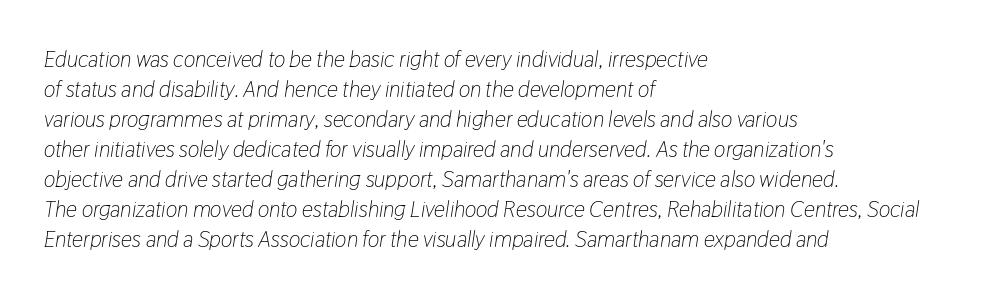
{"italic": "yes", "lean": "right", "slant_degrees": 9, "bold": "no", "underline": "no", "align": "left", "line_spacing": "normal", "line_spacing_ratio": 1.36, "letter_spacing": "normal", "letter_spacing_em": 0.0, "glyph_px": 22}
